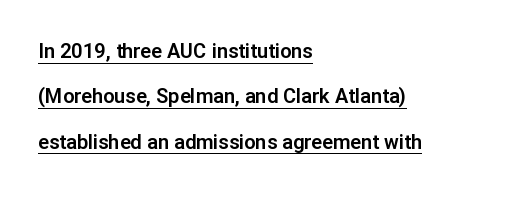
This sample is left-justified, so line endings fall wherever the words run out. Students, observe: this is what heavily led, spacious text looks like. The lettering stays uniformly vertical, giving the passage a roman look. Descenders here cross a horizontal rule under the line. There is no visible air inserted between adjacent glyphs.
